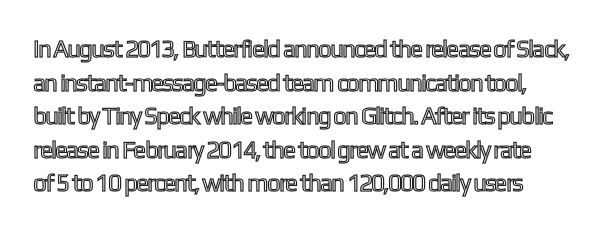
Q: Is the text italic (slanted)? A: No, it is upright.
Q: Is the text underlined? A: No.
Q: Is the spacing between letters normal or unusually wide? A: Normal.
Q: Is the spacing between lines tight, normal or loose? A: Normal.
